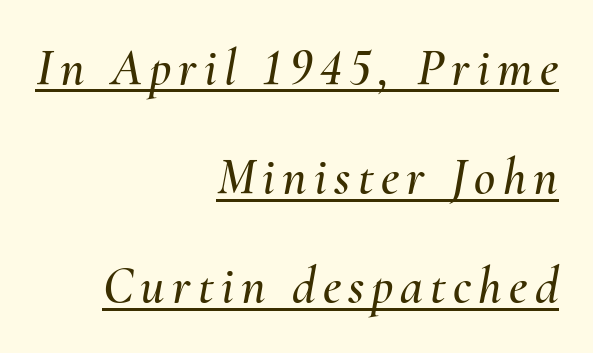
Proportional: the letters do not fall into vertical columns. What decoration does the sample have? An underline. Emphasis-style slanted type is in use. Each new line begins a long way beneath the previous one. Where is the straight margin? On the right.
